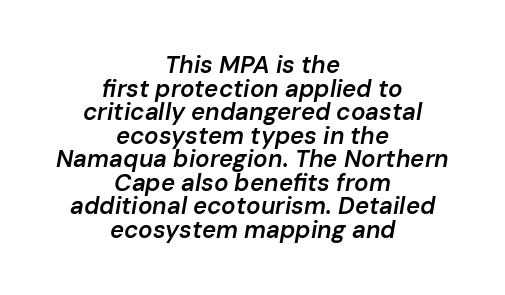
{"italic": "yes", "lean": "right", "slant_degrees": 10, "bold": "semi", "underline": "no", "align": "center", "line_spacing": "tight", "line_spacing_ratio": 0.98, "letter_spacing": "normal", "letter_spacing_em": 0.0, "glyph_px": 24}
